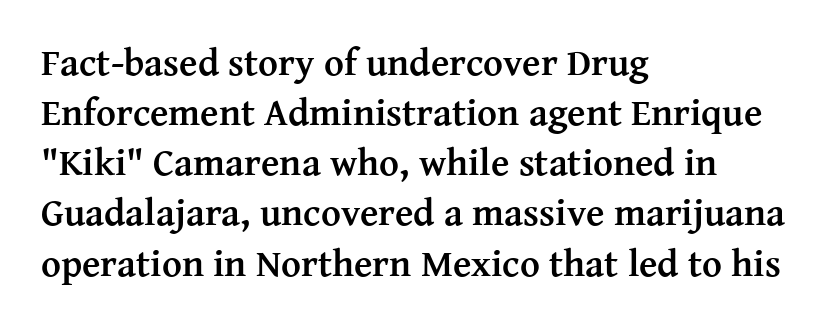
Look at the tracking — it's just the regular setting, nothing added. Anything drawn beneath the words? Only blank space. Thick stems and heavy bowls — unmistakably bold. These lines stack with their left ends in a neat column. The type family on display is of the serif kind. A typesetter would call this leading conventional body-copy spacing.
